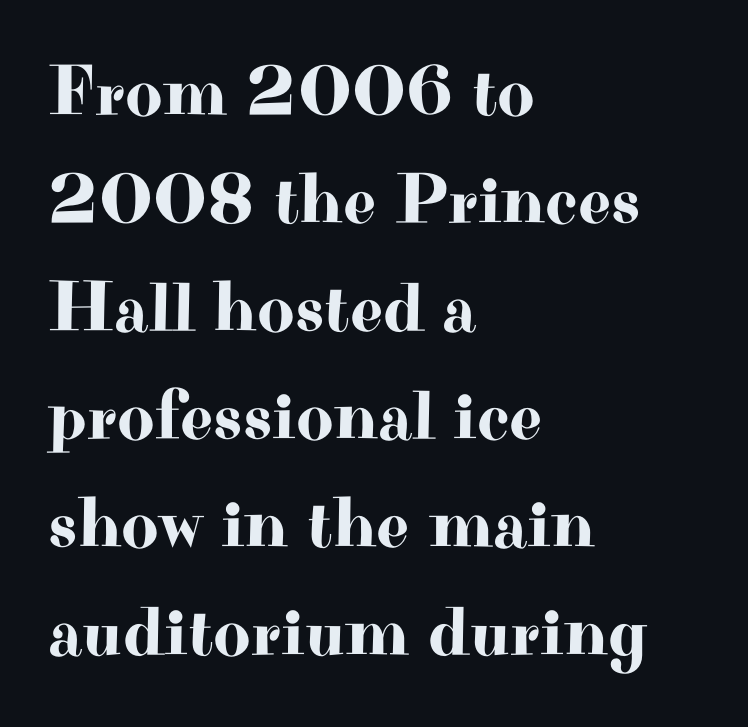
The image shows 72 px wide serif type, upright; set left-aligned, normal line spacing (1.5x), normal letter spacing, not underlined; high stroke contrast and a small x-height.
